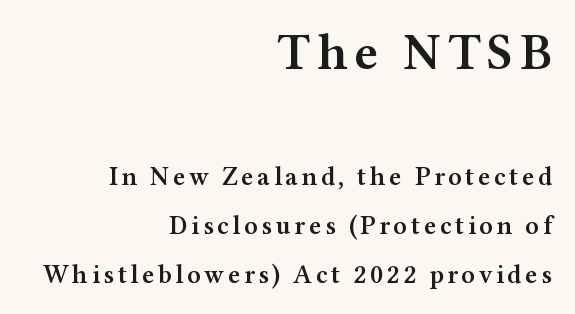
{"serif": "yes", "italic": "no", "bold": "semi", "weight": "semibold", "width": "wide", "stroke_contrast": "medium", "x_height": "medium", "monospaced": "no", "underline": "no", "align": "right", "line_spacing": "loose", "line_spacing_ratio": 1.9, "larger_block": "first", "size_ratio": 1.96, "glyph_px": 51}
